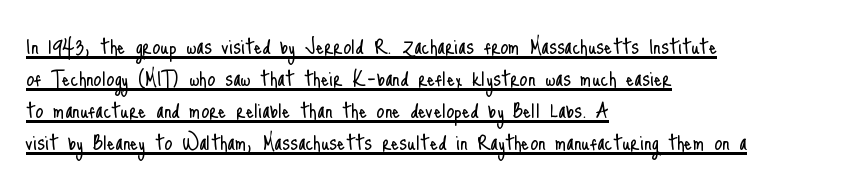
{"italic": "no", "bold": "no", "underline": "yes", "align": "left", "line_spacing_ratio": 1.23, "letter_spacing": "normal", "letter_spacing_em": 0.0, "glyph_px": 26}
